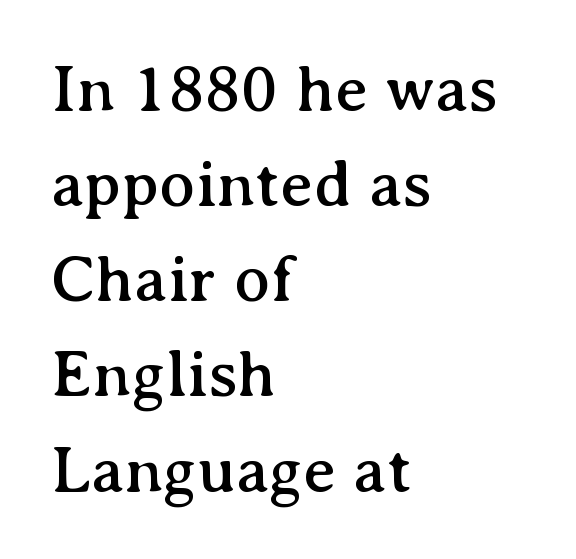
{"serif": "yes", "italic": "no", "width": "normal", "stroke_contrast": "medium", "x_height": "medium", "monospaced": "no", "underline": "no", "align": "left", "line_spacing": "normal", "line_spacing_ratio": 1.42, "letter_spacing": "normal", "letter_spacing_em": 0.0, "glyph_px": 67}
